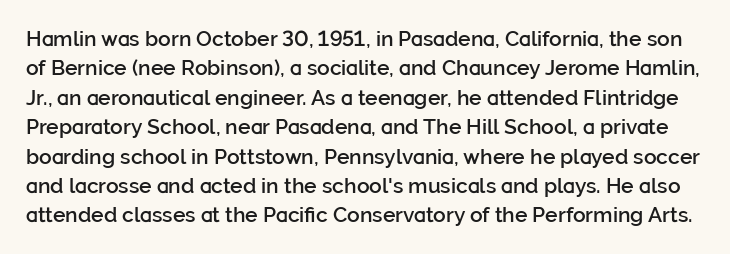
Q: Is the text bold? A: Semi-bold.
Q: Is the text italic (slanted)? A: No, it is upright.
Q: Is the text underlined? A: No.
Q: Is the spacing between letters normal or unusually wide? A: Normal.
Q: Is the spacing between lines tight, normal or loose? A: Normal.
